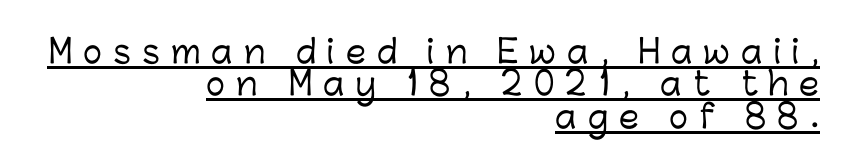
Vertical spacing — tight. A typesetter would call this heavily tracked-out type. These lines are rendered in a variable-pitch font. If you drew a ruler down the right edge, every line would touch it.
